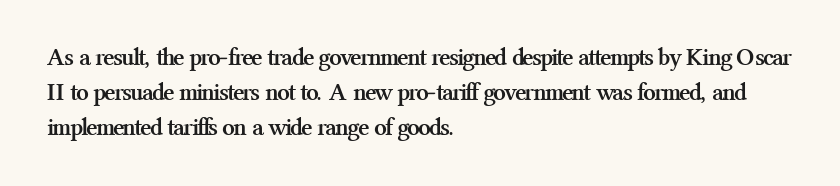
The image shows 25 px bold type, upright; set left-aligned, normal line spacing (1.4x), normal letter spacing, not underlined.
